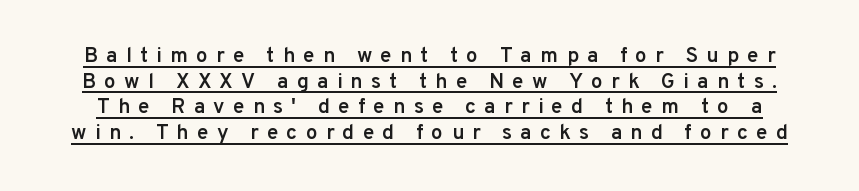
Every letter is mildly thick-stroked: semibold rather than bold. Underlined type. Ascenders rise straight up at ninety degrees. The gaps between neighbouring characters are conspicuously large.
